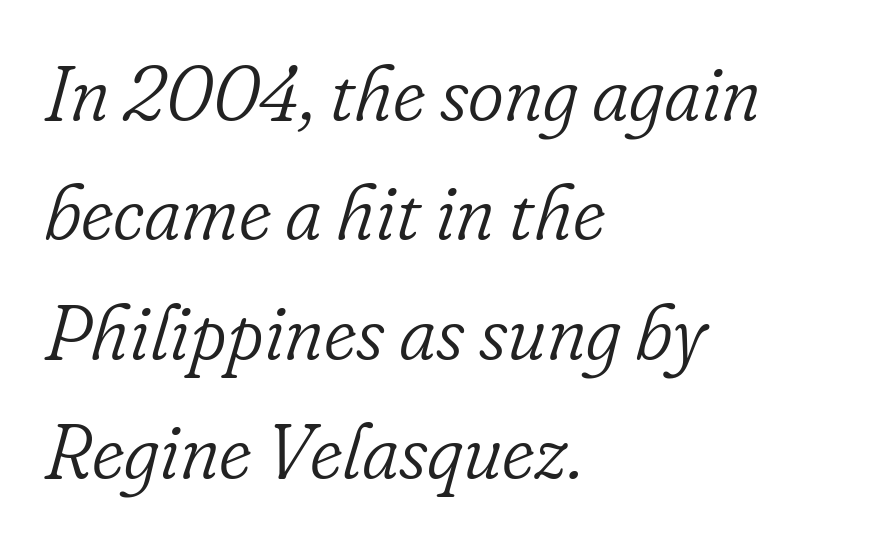
Q: Is the text bold? A: No.
Q: Is the text italic (slanted)? A: Yes, it leans right by about 16 degrees.
Q: Is the typeface a serif or a sans-serif typeface? A: Serif.
Q: Is the text underlined? A: No.
Q: How is the paragraph aligned? A: Left-aligned.
Q: Is the spacing between letters normal or unusually wide? A: Normal.
Q: Is the spacing between lines tight, normal or loose? A: Normal.
Q: Width (condensed, normal, or wide)? A: Normal.
Q: Stroke contrast? A: Low.
Q: x-height? A: Small.
Q: Monospaced? A: No.
